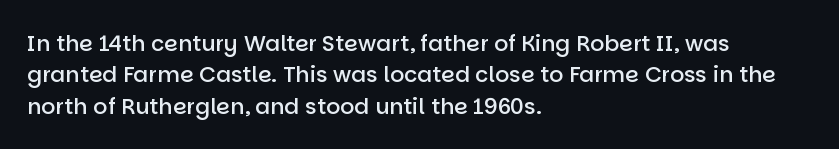
Successive baselines arrive at the customary interval. Horizontally, the lines are justified to the leading edge only. Short note: letters normally spaced. Emphasis by weight is partial: semibold. The gap between lines stays unmarked. Ordinary non-slanted type is in use.
